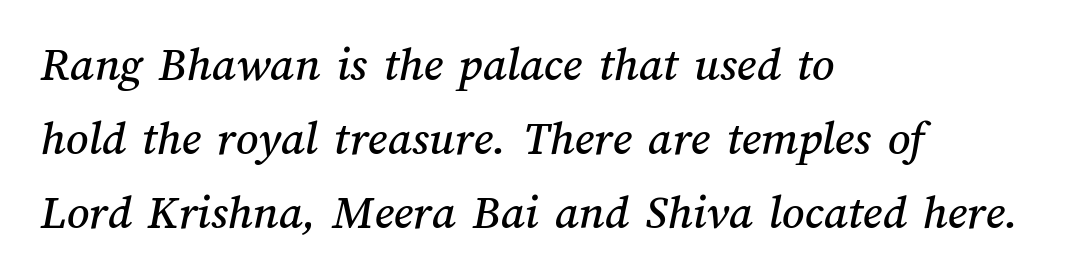
The image shows 49 px text type; set left-aligned, normal line spacing (1.51x), normal letter spacing, not underlined; medium stroke contrast and a medium x-height.
